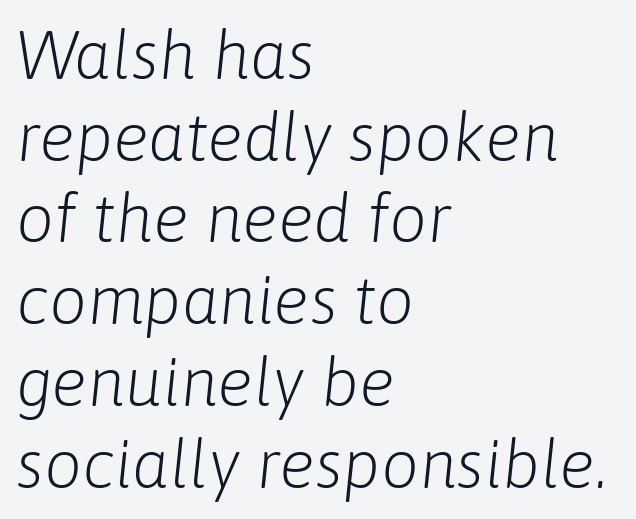
Each word holds together tightly as a unit, with standard inter-letter gaps. Line beginnings align vertically; line endings do not. Anything drawn beneath the words? Only blank space. Each stroke keeps to a modest, everyday thickness or less. The face used here is proportionally spaced, like ordinary book or web type. It's the slanting kind of type.
